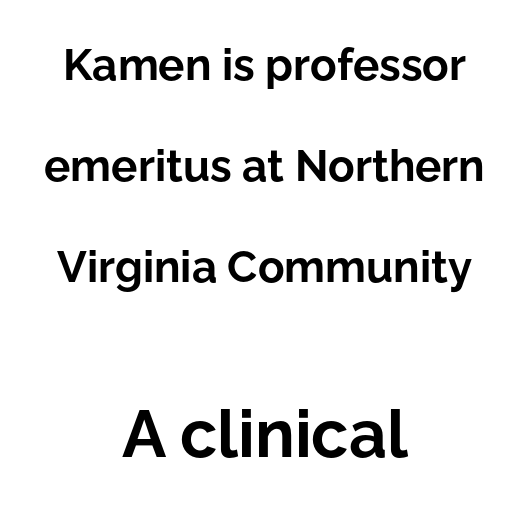
Each glyph is drawn with heavy, bold strokes. No feet cap the strokes, marking this as sans-serif type. The whitespace from short lines is split evenly between both sides. The string is rendered with underlining switched off. The type is set solid horizontally, with unmodified tracking.
